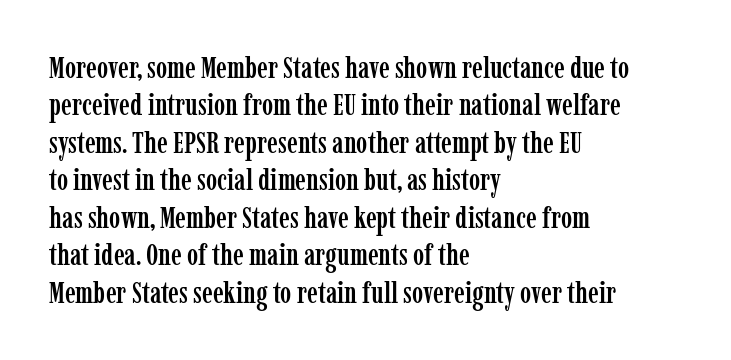
{"serif": "yes", "italic": "no", "width": "condensed", "stroke_contrast": "low", "x_height": "medium", "monospaced": "no", "underline": "no", "align": "left", "line_spacing": "normal", "line_spacing_ratio": 1.25, "letter_spacing": "normal", "letter_spacing_em": 0.0, "glyph_px": 30}
